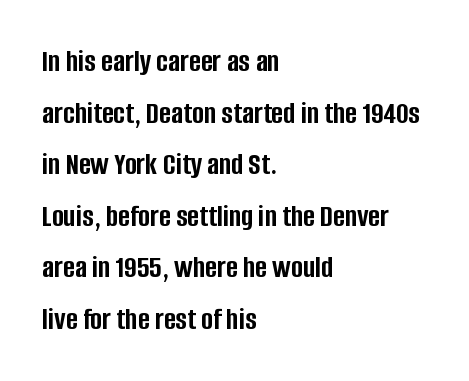
The image shows 32 px semibold, condensed sans-serif type, upright; set left-aligned, normal line spacing (1.61x), normal letter spacing, not underlined; low stroke contrast and a large x-height.
